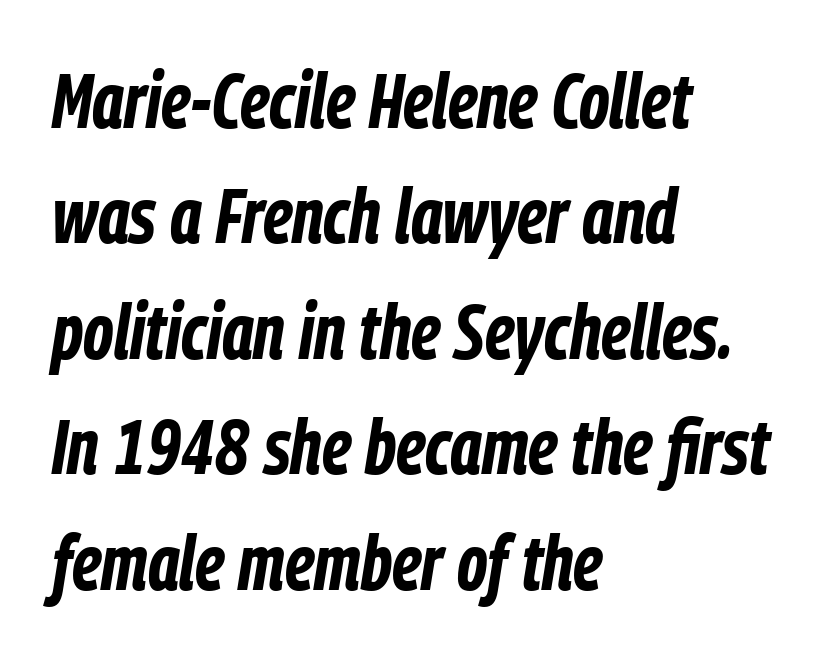
Plain, unruled lines of type. When letters slant like this, we call the style italic. The letters advance in unequal steps, a hallmark of proportional type. Stroke thickness is high; the sample reads as a true bold.
